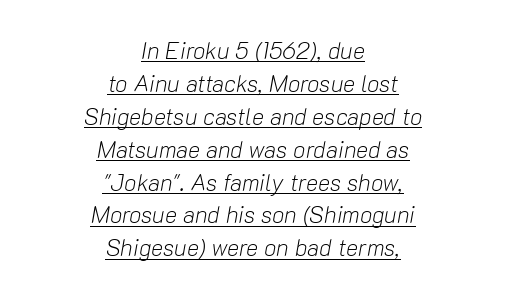
Q: Is the text bold? A: No.
Q: Is the text italic (slanted)? A: Yes, it leans right by about 10 degrees.
Q: Is the text underlined? A: Yes.
Q: How is the paragraph aligned? A: Centered.
Q: Is the spacing between letters normal or unusually wide? A: Normal.
Q: Is the spacing between lines tight, normal or loose? A: Normal.
